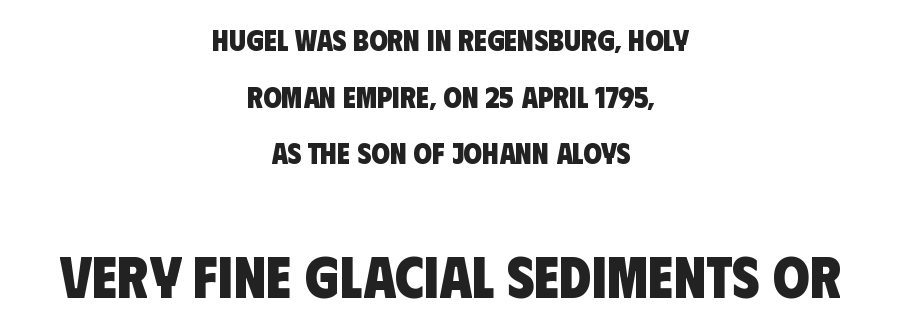
The text was rendered using a sans face with plain stroke endings. The paragraph shown floats in the horizontal middle. Size hierarchy here favors the trailing block over the leading one. Is this a fixed-width face? No — the glyphs have proportional, varying widths.
